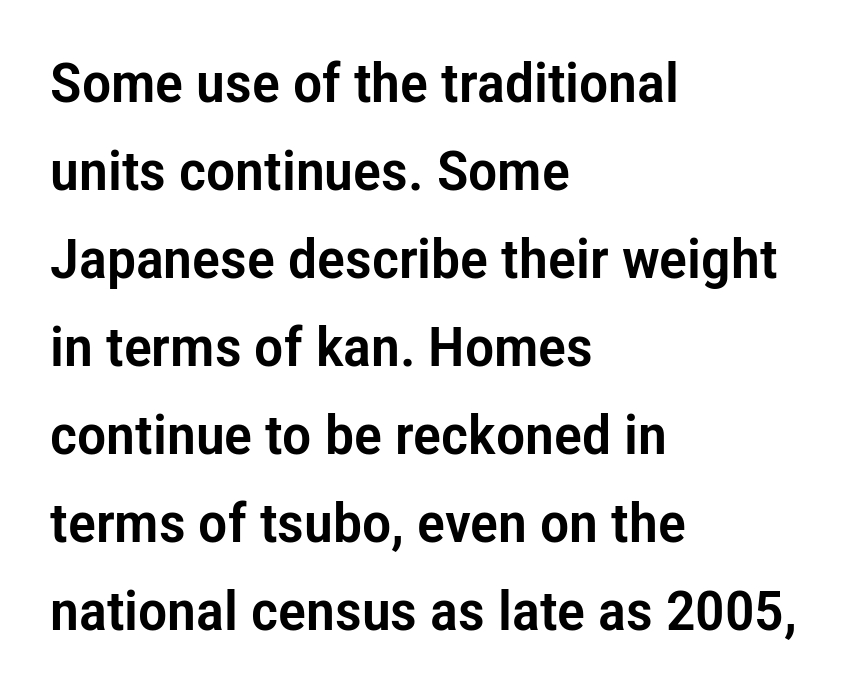
These lines are rendered in a variable-pitch font. Baseline-to-baseline distance is the conventional proportion of letter height. These lines keep a tight, regular rhythm from letter to letter. When letters stand straight like this, we call the style roman or upright. Each row of text sits above clean, open space.
